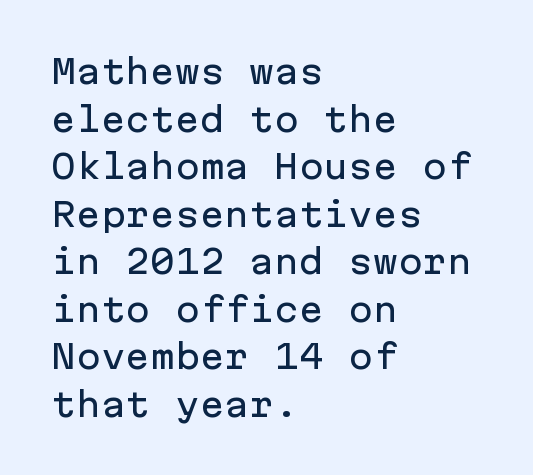
{"serif": "no", "italic": "no", "width": "normal", "stroke_contrast": "low", "x_height": "medium", "monospaced": "yes", "underline": "no", "align": "left", "line_spacing": "normal", "line_spacing_ratio": 1.44, "letter_spacing": "normal", "letter_spacing_em": 0.0, "glyph_px": 33}
